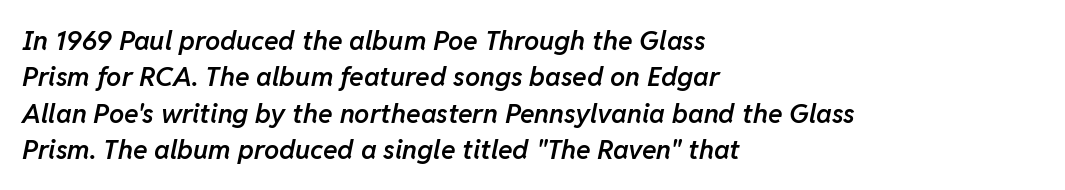
The image shows 27 px text type, italic (leaning right); set left-aligned, normal line spacing (1.35x), normal letter spacing, not underlined.
